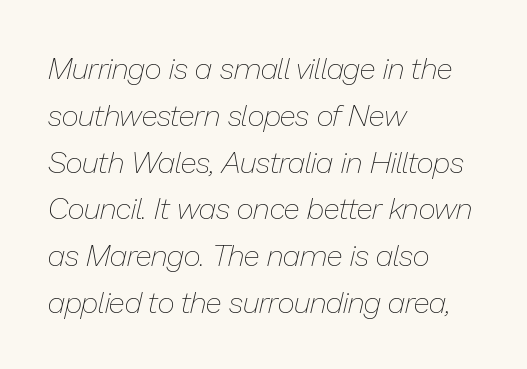
The image shows 30 px thin type, italic (leaning right); set left-aligned, normal line spacing (1.56x), normal letter spacing, not underlined; low stroke contrast and a medium x-height.
